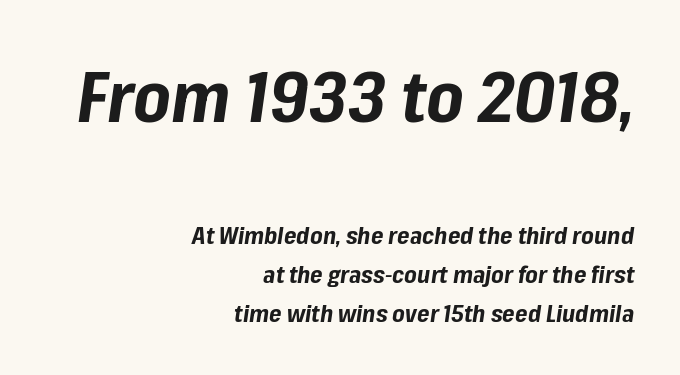
The image shows 71 px bold type, italic (leaning right); set right-aligned, normal line spacing (1.62x), normal letter spacing, not underlined; the first (top) block is 2.96x larger; low stroke contrast and a medium x-height.
